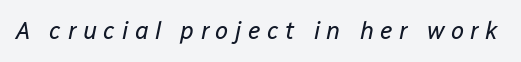
The image shows 24 px text type, italic (leaning right); set unusually wide letter spacing (+0.27 em), not underlined.
